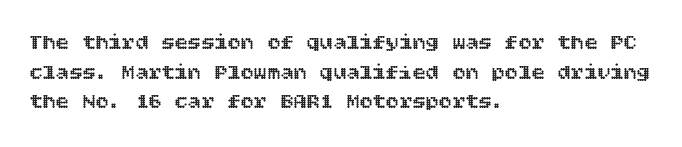
{"italic": "no", "underline": "no", "align": "left", "line_spacing": "normal", "line_spacing_ratio": 1.35, "letter_spacing": "normal", "letter_spacing_em": 0.0, "glyph_px": 22}
